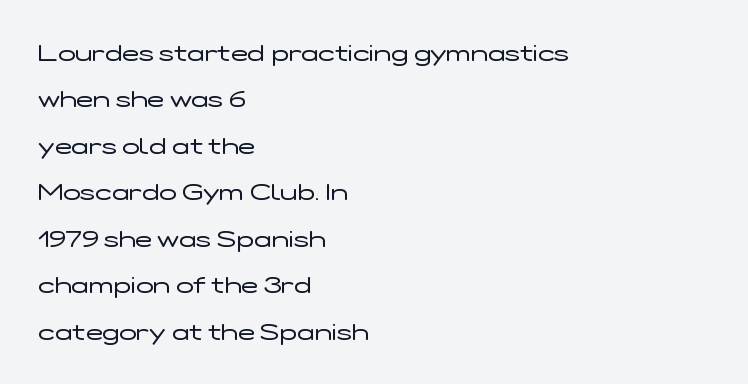
A light-to-regular cut is what we see here. Check under the words: just untouched page. The space between consecutive lines is lavish. The lines are quadded left. Does the lettering tilt? It doesn't — this is upright.
